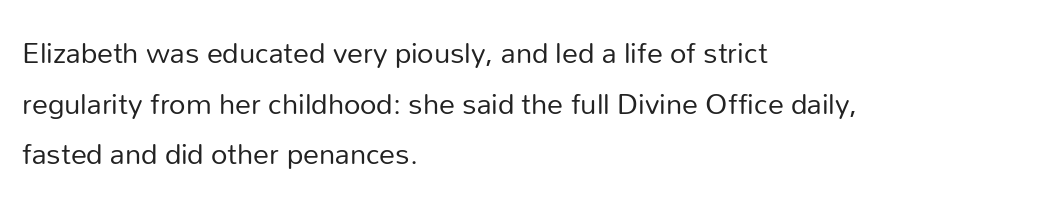
{"serif": "no", "italic": "no", "bold": "no", "weight": "regular", "width": "normal", "stroke_contrast": "low", "x_height": "medium", "monospaced": "no", "underline": "no", "align": "left", "line_spacing": "normal", "line_spacing_ratio": 1.58, "letter_spacing": "normal", "letter_spacing_em": 0.0, "glyph_px": 32}
